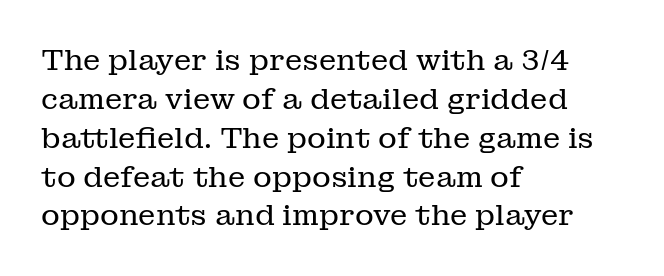
Character widths vary here, with narrow letters taking less room than wide ones. The weight would be labelled regular, book, light, or lighter still. All the whitespace from short lines collects on the right. What's the leading like? Ordinary, nothing unusual. Plain, unruled lines of type. Italic: no, the glyphs are upright roman.
